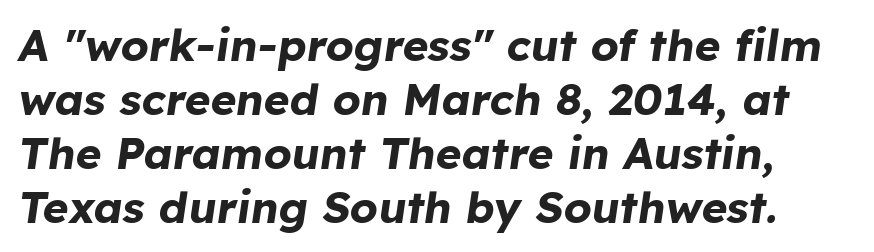
The image shows 44 px bold type, italic (leaning right); set line spacing 1.23x, normal letter spacing, not underlined; low stroke contrast and a medium x-height.
